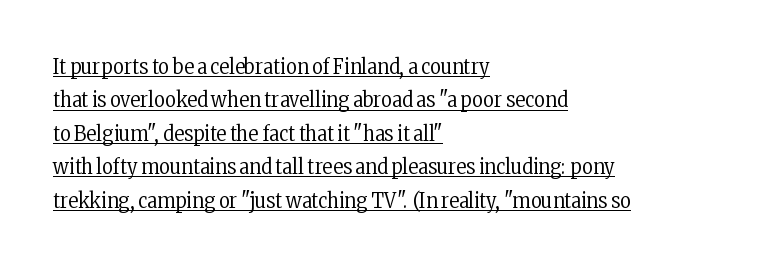
{"italic": "no", "bold": "no", "underline": "yes", "align": "left", "line_spacing": "normal", "line_spacing_ratio": 1.59, "letter_spacing": "normal", "letter_spacing_em": 0.0, "glyph_px": 21}
